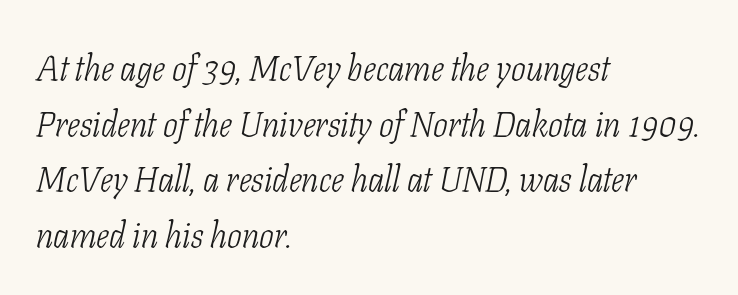
Q: Is the text bold? A: No.
Q: Is the text italic (slanted)? A: Yes, it leans right by about 11 degrees.
Q: Is the typeface a serif or a sans-serif typeface? A: Serif.
Q: Is the text underlined? A: No.
Q: How is the paragraph aligned? A: Left-aligned.
Q: Is the spacing between letters normal or unusually wide? A: Normal.
Q: Is the spacing between lines tight, normal or loose? A: Normal.
Q: Width (condensed, normal, or wide)? A: Condensed.
Q: Stroke contrast? A: Low.
Q: x-height? A: Medium.
Q: Monospaced? A: No.
